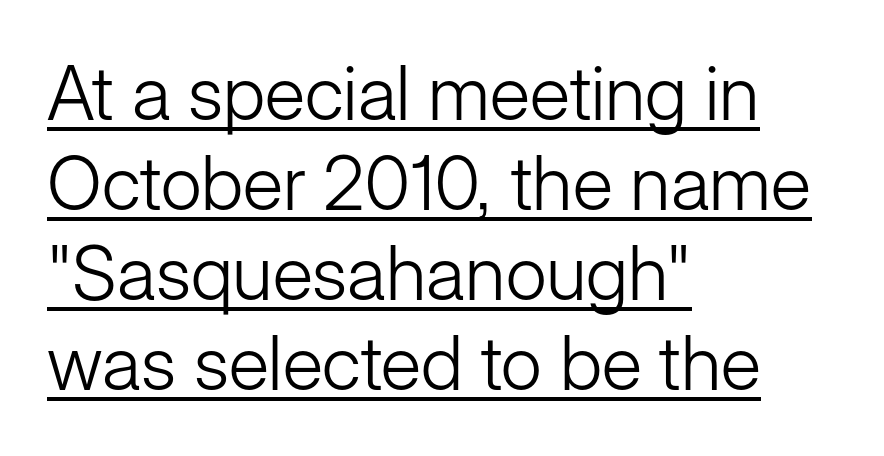
Casual observation: everything's shoved over to the left. The face used here is rendered with its standard letterfit. A baseline rule has been typeset under these characters. A sans-serif font was chosen for this passage. This sample has the flowing, uneven cadence of proportional lettering.
